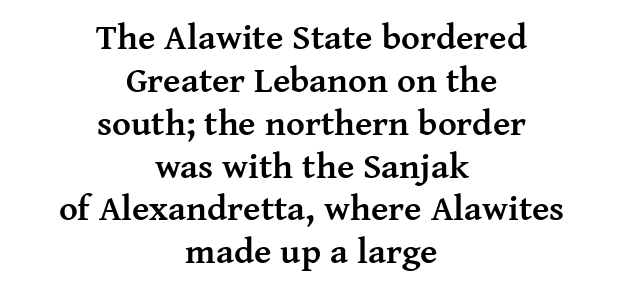
Q: Is the text bold? A: Yes.
Q: Is the text italic (slanted)? A: No, it is upright.
Q: Is the typeface a serif or a sans-serif typeface? A: Serif.
Q: Is the text underlined? A: No.
Q: How is the paragraph aligned? A: Centered.
Q: Is the spacing between letters normal or unusually wide? A: Normal.
Q: Width (condensed, normal, or wide)? A: Normal.
Q: Stroke contrast? A: Medium.
Q: x-height? A: Medium.
Q: Monospaced? A: No.
